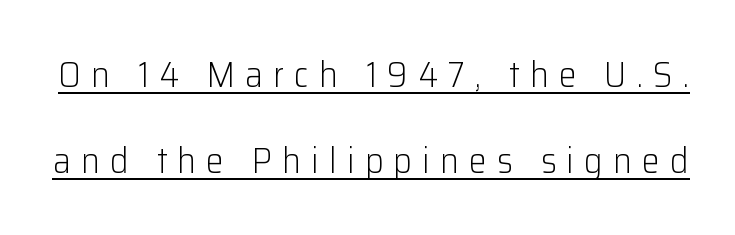
The type sits square on the baseline with zero lean. Someone cranked the tracking dial way up on this one. Each line of the rendering has a horizontal stroke beneath the glyphs. Spacing verdict: proportional, widths tailored to each character.
